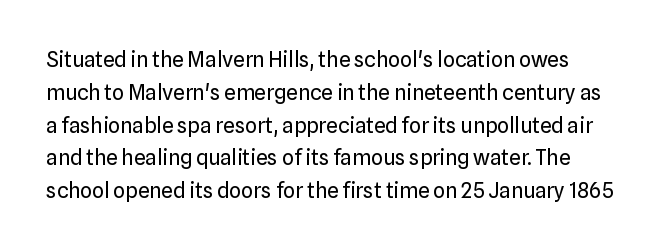
{"italic": "no", "bold": "no", "underline": "no", "line_spacing": "normal", "line_spacing_ratio": 1.56, "letter_spacing": "normal", "letter_spacing_em": 0.0, "glyph_px": 21}
